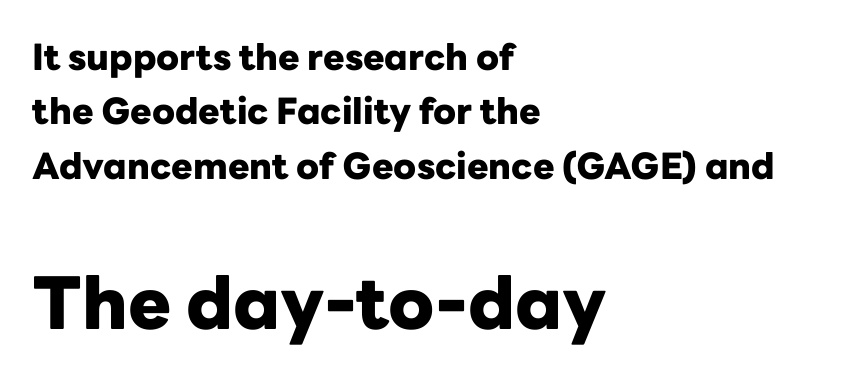
The image shows 72 px heavy sans-serif type, upright; set left-aligned, normal line spacing (1.51x), normal letter spacing, not underlined; the second (bottom) block is 2.0x larger; low stroke contrast and a medium x-height.
